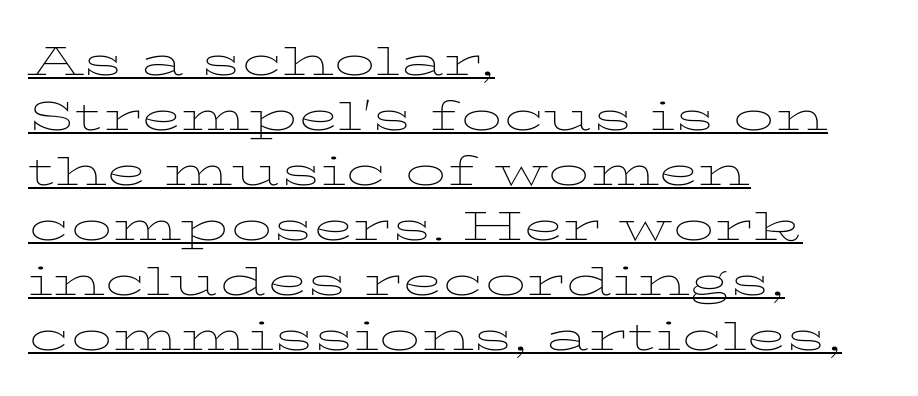
In terms of letterspacing, this is plain default setting. The specimen reads as upright at a glance. The typesetter has applied underlining to the passage shown. A student would call this left alignment; a typographer would say flush left, rag right. Proportional: the letters do not fall into vertical columns.
